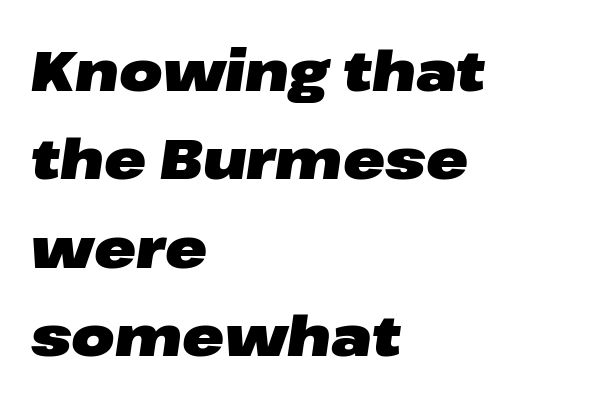
Caption: multi-line text, flush left, ragged right. The strip under each line holds only bare page. In terms of posture, this sample is oblique. Vertically, the passage feels balanced, rows spaced as you'd expect. Heavy-handed strokes throughout: this text is bold.
